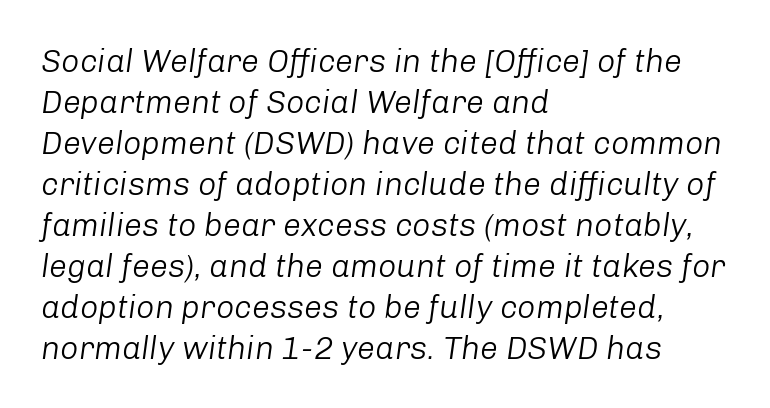
The image shows 32 px light type, italic (leaning right); set left-aligned, normal line spacing (1.28x), normal letter spacing, not underlined; low stroke contrast and a medium x-height.
